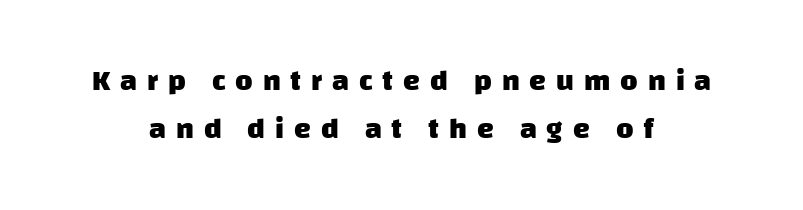
{"serif": "no", "bold": "yes", "weight": "heavy", "width": "normal", "stroke_contrast": "low", "x_height": "large", "monospaced": "no", "underline": "no", "align": "center", "line_spacing": "normal", "line_spacing_ratio": 1.6, "letter_spacing": "wide", "letter_spacing_em": 0.33, "glyph_px": 30}
